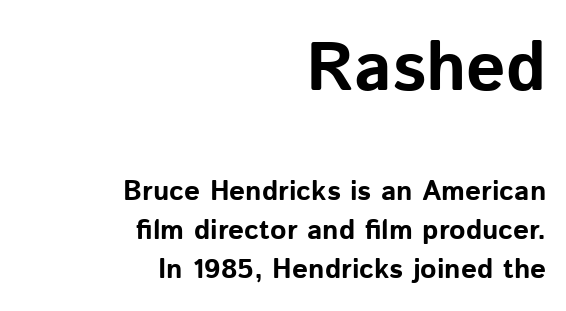
Letterform terminals end flat and unadorned throughout the passage. The paragraph has a hard right edge and a soft left edge. This rendering features lettering with no underline. The sample has been set heavy, in full bold. Regular leading.
